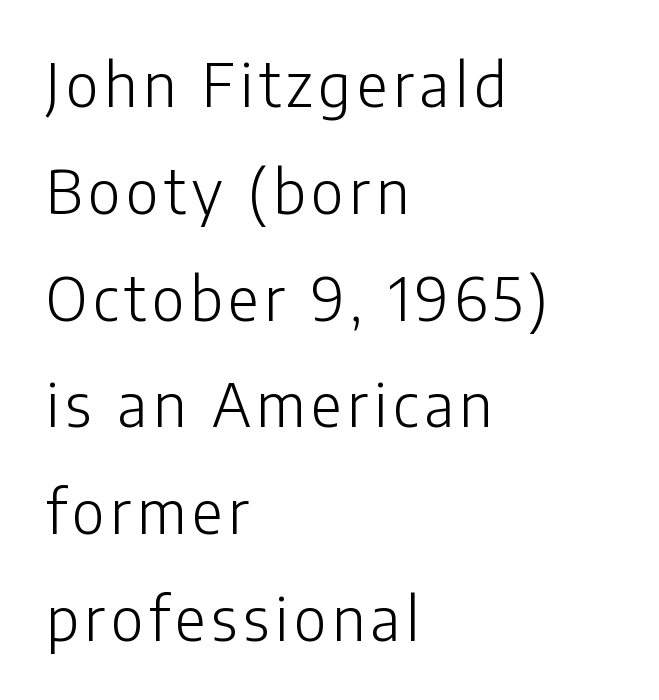
Does the type have serifs? No, each stem ends abruptly. The string is rendered with underlining switched off. Italic? Not at all — the glyphs are vertical. The lines are quadded left. Proportional: the letters do not fall into vertical columns. Each stroke keeps to a modest, everyday thickness or less.
